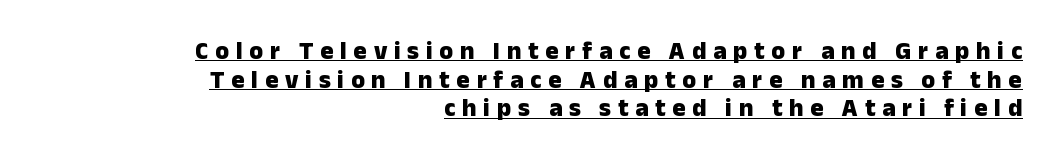
This sample uses an upright cut, with every glyph sitting square on the baseline. Is the type bold? Yes — the strokes are clearly thick and heavy. Does the leading feel generous? Not at all — it's pinched. Compared with typical body copy, the letter spacing here is much looser.
